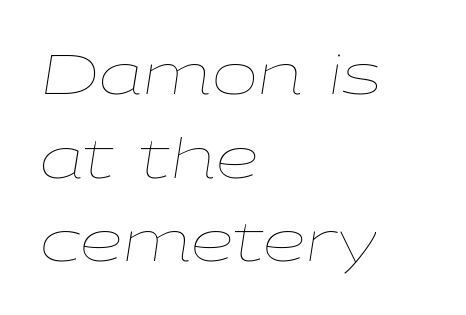
Only glyphs here, with clear space below each row. Weight: regular or lighter. You could not count columns in this text — the font is proportionally spaced. Line beginnings align vertically; line endings do not. The glyphs look as if they've been sheared to an angle.
